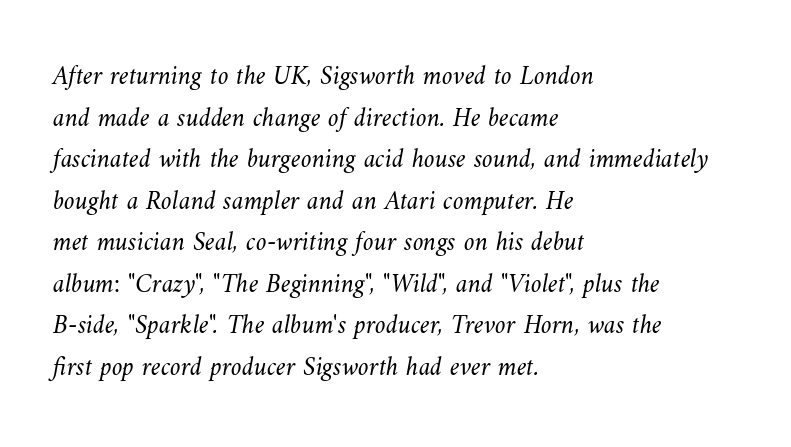
Here the glyphs are tracked normally, forming tight word shapes. This block has exactly the height ordinary leading produces. The setting favours the left margin, as ordinary paragraphs usually do. Type without underlining.
